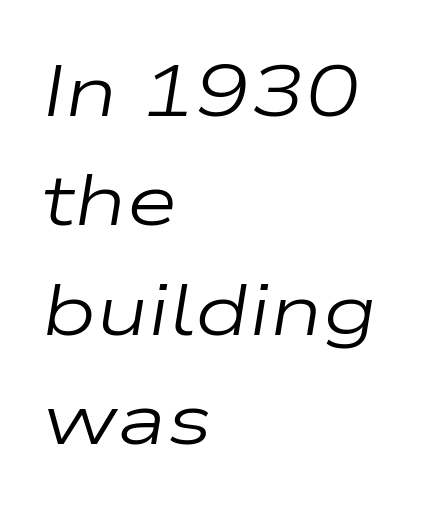
Q: Is the text bold? A: No.
Q: Is the text italic (slanted)? A: Yes, it leans right by about 9 degrees.
Q: Is the text underlined? A: No.
Q: How is the paragraph aligned? A: Left-aligned.
Q: Is the spacing between letters normal or unusually wide? A: Normal.
Q: Is the spacing between lines tight, normal or loose? A: Normal.
Q: Width (condensed, normal, or wide)? A: Wide.
Q: Stroke contrast? A: Low.
Q: x-height? A: Medium.
Q: Monospaced? A: No.
